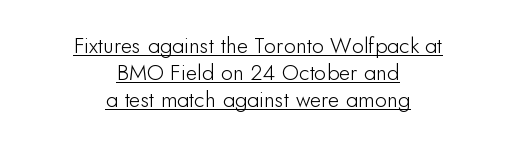
Q: Is the text italic (slanted)? A: No, it is upright.
Q: Is the text underlined? A: Yes.
Q: How is the paragraph aligned? A: Centered.
Q: Is the spacing between letters normal or unusually wide? A: Normal.
